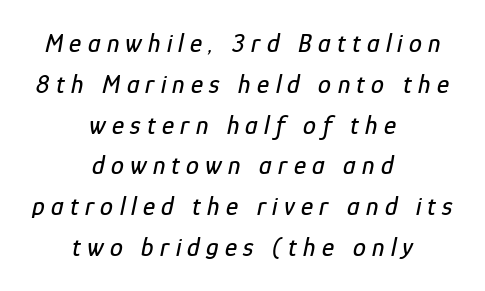
Slant detected: the letters are inclined. The passage is arranged like a title page — every line centered. Unmarked baselines from the first word to the last. What stands out about the letter spacing? Its width — letters are far apart. This sample keeps an unexceptional amount of space between lines.
